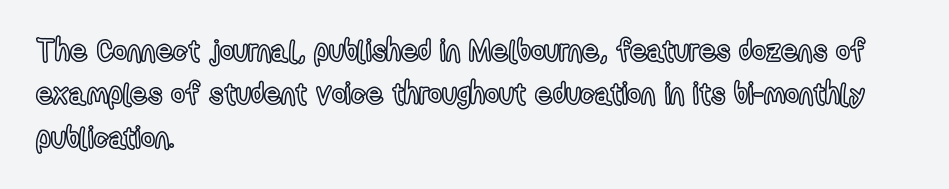
{"italic": "no", "width": "condensed", "x_height": "medium", "monospaced": "no", "underline": "no", "align": "left", "line_spacing": "normal", "line_spacing_ratio": 1.45, "letter_spacing": "normal", "letter_spacing_em": 0.0, "glyph_px": 30}
